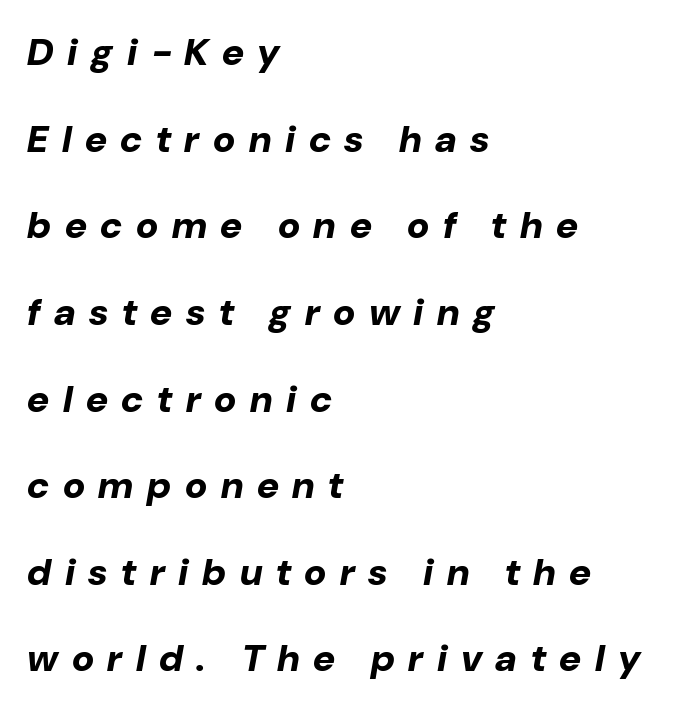
The image shows 38 px bold type, italic (leaning right); set left-aligned, loose line spacing (2.28x), unusually wide letter spacing (+0.36 em), not underlined; low stroke contrast and a medium x-height.
